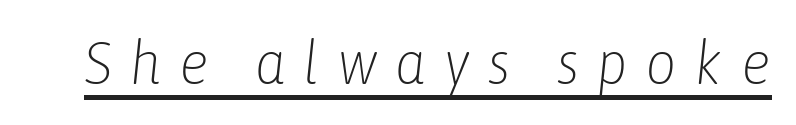
The image shows 61 px light, condensed type, italic (leaning right); set unusually wide letter spacing (+0.28 em), underlined; low stroke contrast and a medium x-height.
